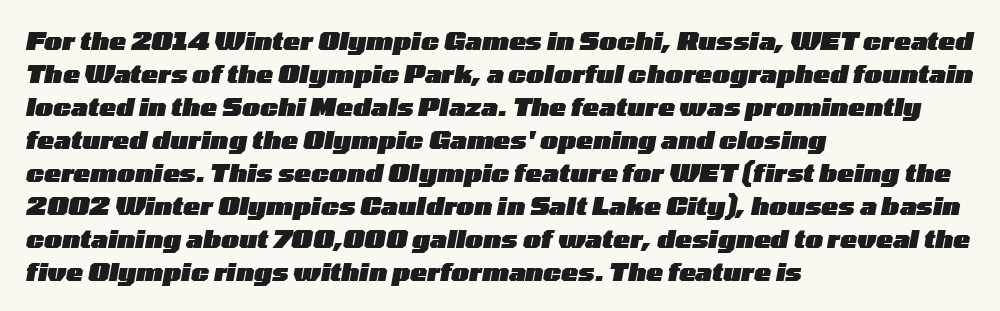
{"italic": "yes", "lean": "right", "slant_degrees": 10, "bold": "yes", "underline": "no", "align": "left", "line_spacing": "normal", "line_spacing_ratio": 1.32, "letter_spacing": "normal", "letter_spacing_em": 0.0, "glyph_px": 25}
